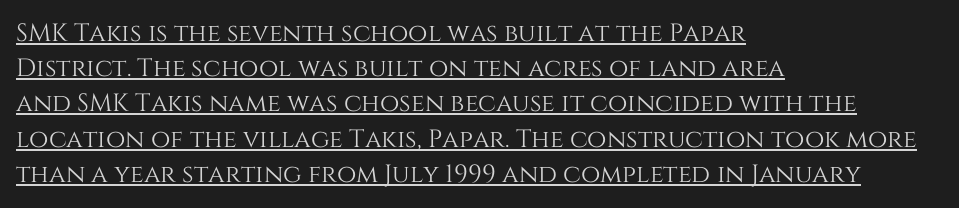
{"italic": "no", "underline": "yes", "align": "left", "line_spacing": "normal", "line_spacing_ratio": 1.41, "letter_spacing": "normal", "letter_spacing_em": 0.0, "glyph_px": 25}
